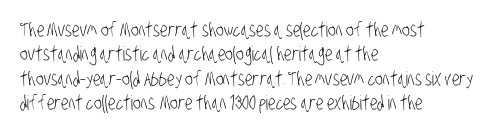
{"bold": "no", "underline": "no", "align": "left", "line_spacing_ratio": 1.22, "letter_spacing": "normal", "letter_spacing_em": 0.0, "glyph_px": 20}
